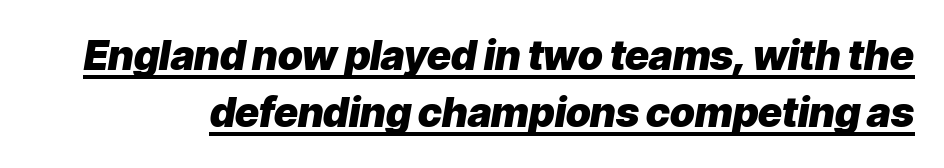
Q: Is the text bold? A: Yes.
Q: Is the text italic (slanted)? A: Yes, it leans right by about 9 degrees.
Q: Is the text underlined? A: Yes.
Q: Is the spacing between letters normal or unusually wide? A: Normal.
Q: Is the spacing between lines tight, normal or loose? A: Normal.
Q: Width (condensed, normal, or wide)? A: Normal.
Q: Stroke contrast? A: Low.
Q: x-height? A: Medium.
Q: Monospaced? A: No.
